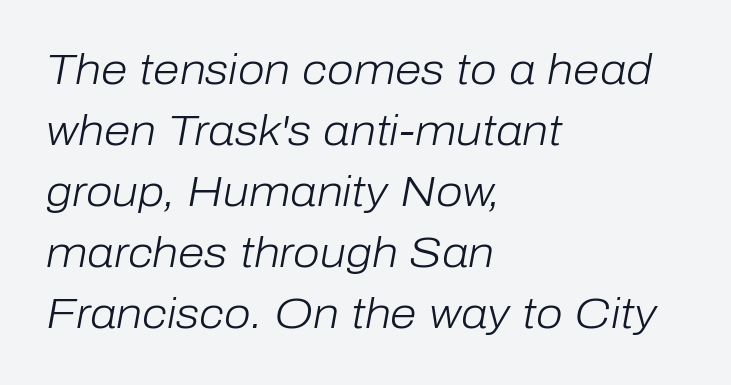
The image shows 43 px light type, italic (leaning right); set left-aligned, normal line spacing (1.42x), normal letter spacing, not underlined; low stroke contrast and a medium x-height.
